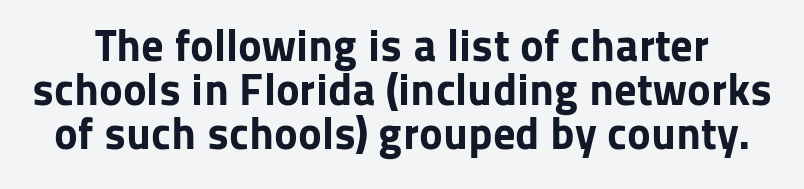
{"serif": "no", "italic": "no", "bold": "yes", "weight": "bold", "width": "normal", "stroke_contrast": "low", "x_height": "medium", "monospaced": "no", "underline": "no", "line_spacing": "tight", "line_spacing_ratio": 0.98, "letter_spacing": "normal", "letter_spacing_em": 0.0, "glyph_px": 45}
